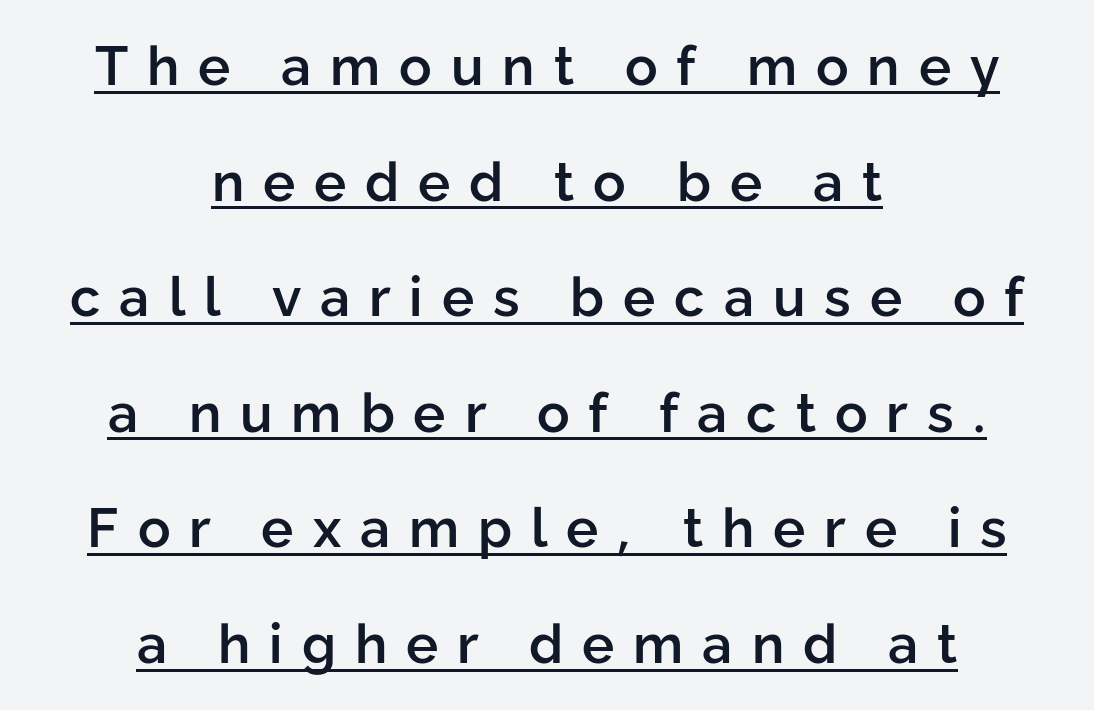
Q: Is the text bold? A: Semi-bold.
Q: Is the text italic (slanted)? A: No, it is upright.
Q: Is the typeface a serif or a sans-serif typeface? A: Sans-serif.
Q: Is the text underlined? A: Yes.
Q: How is the paragraph aligned? A: Centered.
Q: Is the spacing between letters normal or unusually wide? A: Unusually wide.
Q: Is the spacing between lines tight, normal or loose? A: Loose.
Q: Width (condensed, normal, or wide)? A: Normal.
Q: Stroke contrast? A: Low.
Q: x-height? A: Medium.
Q: Monospaced? A: No.
